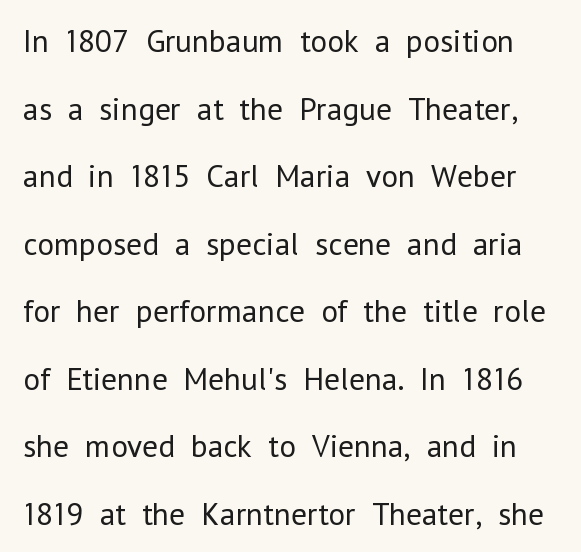
Check where the strokes stop: nothing finishes them off — pure sans. There is no visible air inserted between adjacent glyphs. The letters stand upright; this is a roman face. These glyphs show unthickened strokes, regular width or finer.
